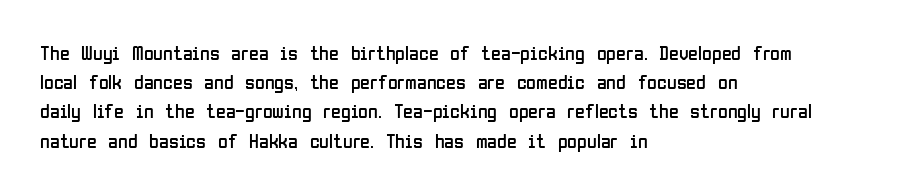
{"italic": "no", "bold": "no", "underline": "no", "align": "left", "line_spacing": "normal", "line_spacing_ratio": 1.46, "letter_spacing": "normal", "letter_spacing_em": 0.0, "glyph_px": 20}
